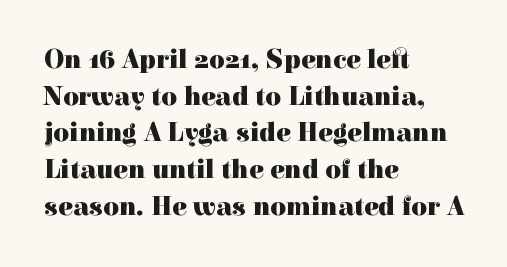
{"italic": "no", "bold": "yes", "underline": "no", "align": "left", "line_spacing": "normal", "line_spacing_ratio": 1.36, "letter_spacing": "normal", "letter_spacing_em": 0.0, "glyph_px": 27}
